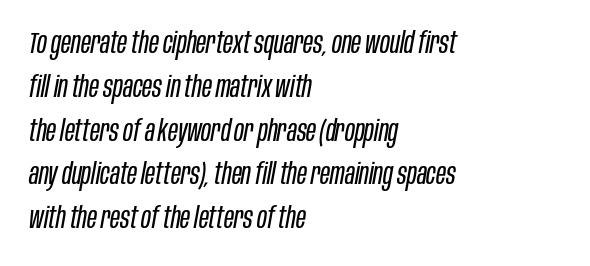
Q: Is the text bold? A: No.
Q: Is the text italic (slanted)? A: Yes, it leans right by about 10 degrees.
Q: Is the text underlined? A: No.
Q: How is the paragraph aligned? A: Left-aligned.
Q: Is the spacing between letters normal or unusually wide? A: Normal.
Q: Is the spacing between lines tight, normal or loose? A: Normal.
Q: Width (condensed, normal, or wide)? A: Condensed.
Q: Stroke contrast? A: Low.
Q: x-height? A: Large.
Q: Monospaced? A: No.
